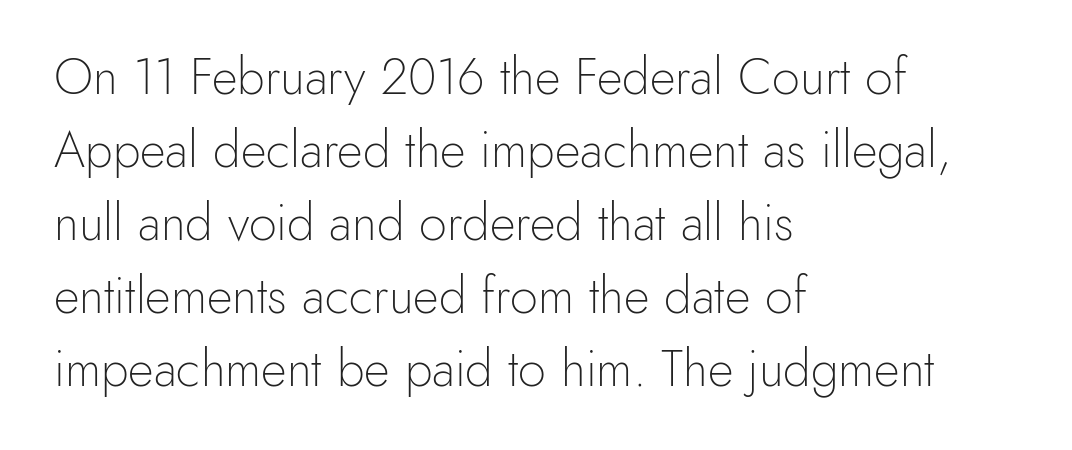
{"serif": "no", "italic": "no", "bold": "no", "weight": "light", "width": "normal", "x_height": "small", "monospaced": "no", "underline": "no", "align": "left", "line_spacing": "normal", "line_spacing_ratio": 1.46, "letter_spacing": "normal", "letter_spacing_em": 0.0, "glyph_px": 50}
